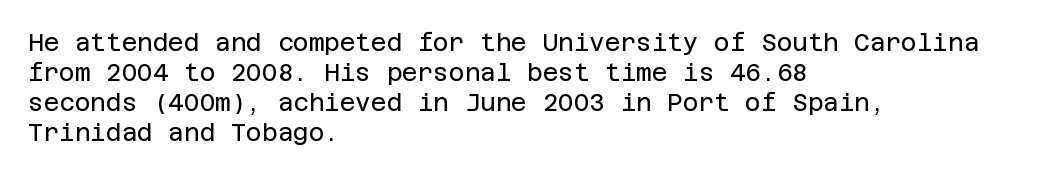
{"italic": "no", "bold": "no", "underline": "no", "align": "left", "line_spacing": "normal", "line_spacing_ratio": 1.25, "letter_spacing": "normal", "letter_spacing_em": 0.0, "glyph_px": 24}
